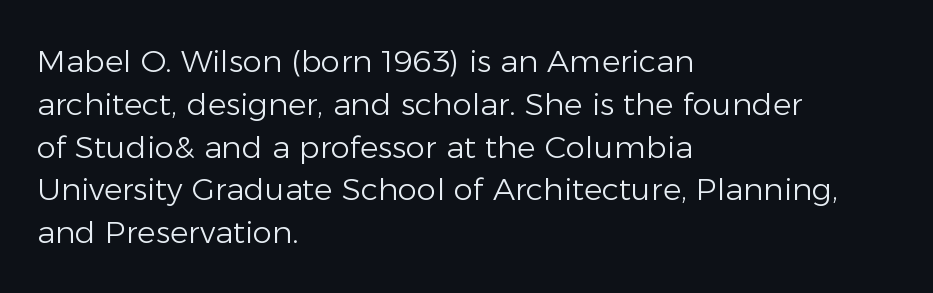
Compared with typical body copy, the letter spacing here is the same. These lines were composed using upright roman letters. Typographically, this falls in the sans-serif category. This sample has the flowing, uneven cadence of proportional lettering. These lines sit exactly where default settings would place them. No word sits above an underline.
